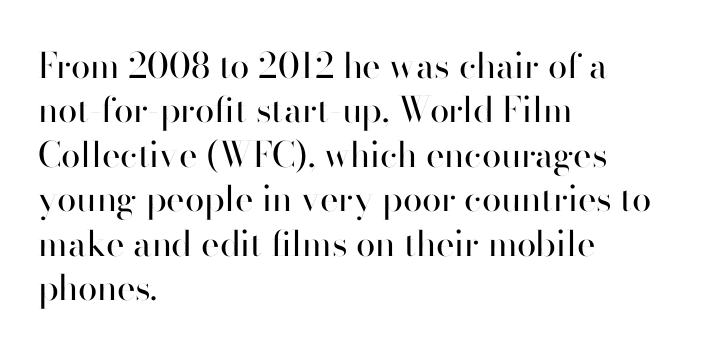
No italicization has been applied; the sample stays upright. Proportional: the letters do not fall into vertical columns. The passage shown is typeset with a sans-serif family. These lines keep a tight, regular rhythm from letter to letter. If you drew a ruler down the left edge, every line would touch it.
